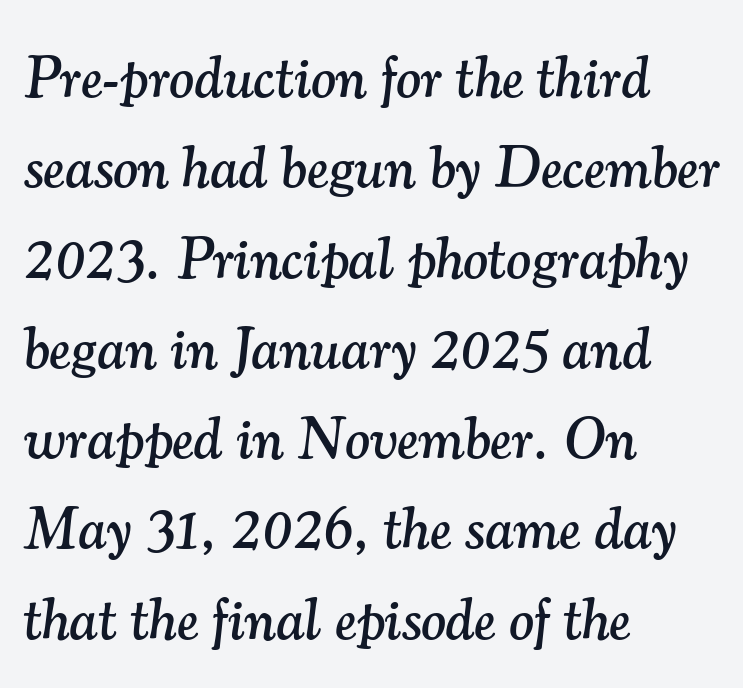
{"serif": "yes", "italic": "yes", "lean": "right", "slant_degrees": 7, "width": "normal", "stroke_contrast": "medium", "x_height": "small", "monospaced": "no", "underline": "no", "align": "left", "line_spacing": "normal", "line_spacing_ratio": 1.53, "letter_spacing": "normal", "letter_spacing_em": 0.0, "glyph_px": 59}
